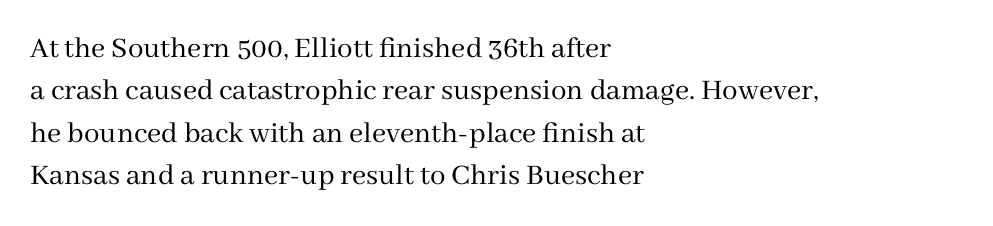
The image shows 31 px regular-weight serif type, upright; set left-aligned, normal line spacing (1.37x), normal letter spacing, not underlined; medium stroke contrast and a medium x-height.
